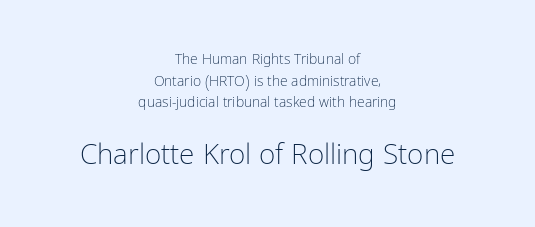
{"serif": "no", "italic": "no", "bold": "no", "weight": "light", "width": "condensed", "stroke_contrast": "low", "x_height": "medium", "monospaced": "no", "underline": "no", "align": "center", "line_spacing": "normal", "line_spacing_ratio": 1.54, "letter_spacing": "normal", "letter_spacing_em": 0.0, "larger_block": "second", "size_ratio": 2.0, "glyph_px": 28}
